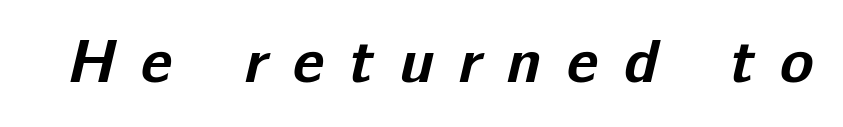
{"serif": "no", "bold": "yes", "weight": "bold", "width": "normal", "stroke_contrast": "low", "x_height": "medium", "monospaced": "no", "underline": "no", "letter_spacing": "wide", "letter_spacing_em": 0.41, "glyph_px": 62}
